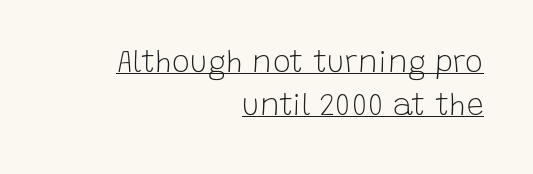
Baseline-to-baseline distance is the conventional proportion of letter height. Beneath each row of characters lies a ruled line. Summary of weight: not heavy and not bold. The rendering uses natural spacing where letterforms have individual widths.
